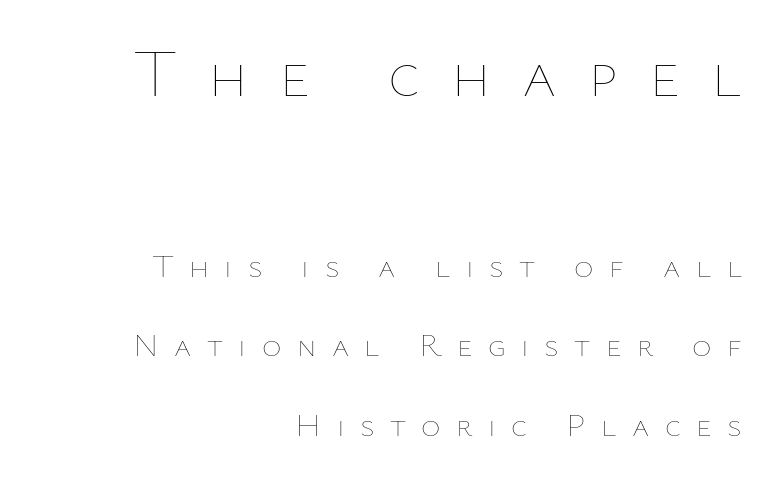
{"italic": "no", "bold": "no", "weight": "thin", "width": "normal", "stroke_contrast": "low", "x_height": "medium", "monospaced": "no", "underline": "no", "align": "right", "line_spacing": "loose", "line_spacing_ratio": 2.4, "letter_spacing": "wide", "letter_spacing_em": 0.47, "larger_block": "first", "size_ratio": 2.0, "glyph_px": 66}
